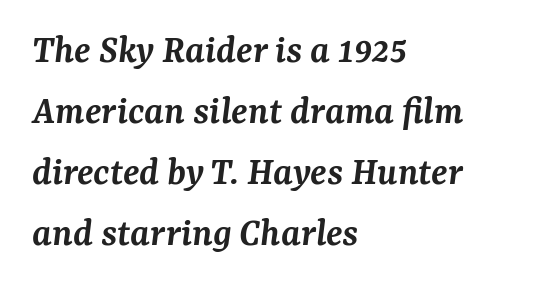
{"serif": "yes", "italic": "yes", "lean": "right", "slant_degrees": 7, "bold": "semi", "weight": "semibold", "width": "normal", "stroke_contrast": "medium", "x_height": "medium", "monospaced": "no", "underline": "no", "align": "left", "line_spacing": "normal", "line_spacing_ratio": 1.49, "letter_spacing": "normal", "letter_spacing_em": 0.0, "glyph_px": 41}
